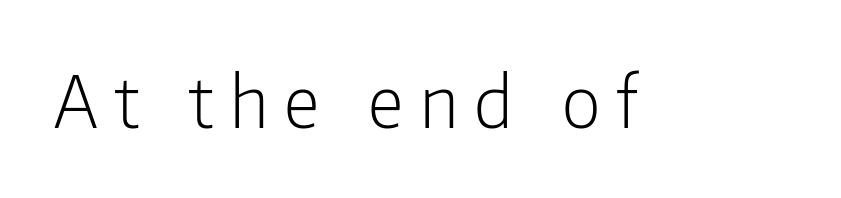
Characters follow at a spacing far wider than the type designer built in. The letterforms sit at book weight or below. You could not count columns in this text — the font is proportionally spaced. Quick note: not italic, upright. A typesetter would label this face a sans. A clean baseline with only descenders dipping below it.
